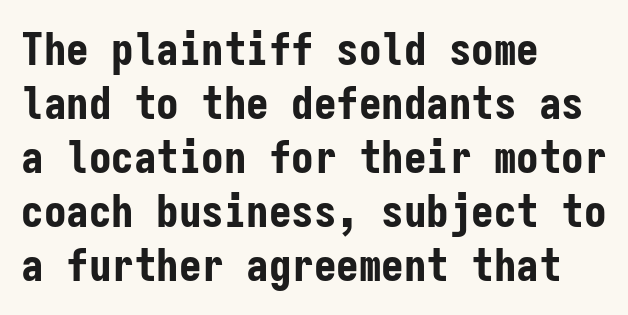
{"serif": "no", "italic": "no", "bold": "yes", "weight": "bold", "width": "condensed", "stroke_contrast": "low", "x_height": "medium", "monospaced": "yes", "underline": "no", "align": "left", "line_spacing_ratio": 1.2, "letter_spacing": "normal", "letter_spacing_em": 0.0, "glyph_px": 45}
